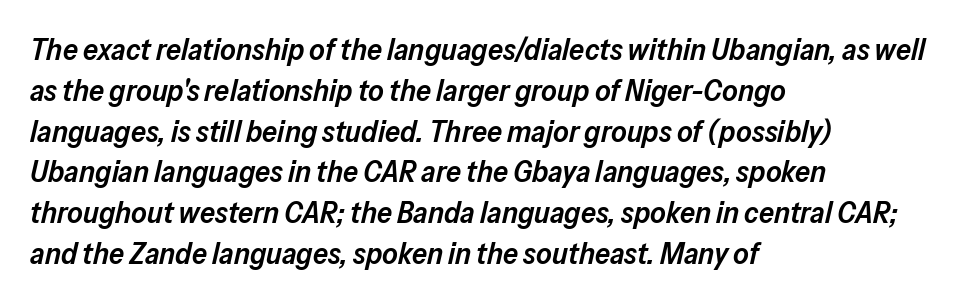
Q: Is the text bold? A: Semi-bold.
Q: Is the text italic (slanted)? A: Yes, it leans right by about 13 degrees.
Q: Is the text underlined? A: No.
Q: How is the paragraph aligned? A: Left-aligned.
Q: Is the spacing between letters normal or unusually wide? A: Normal.
Q: Is the spacing between lines tight, normal or loose? A: Normal.
Q: Width (condensed, normal, or wide)? A: Normal.
Q: Stroke contrast? A: Low.
Q: x-height? A: Medium.
Q: Monospaced? A: No.
